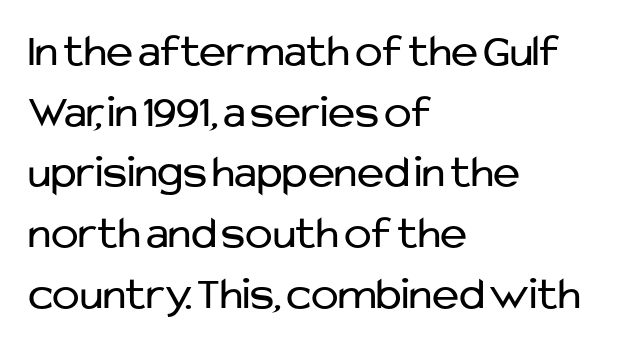
Is the type heavy? It reads as light-to-regular instead. Think of a printed novel: that variable character pitch is what you see here. Observe the ordinary spacing: letters are neighbours, not strangers. Serifs: no, the terminals of the letterforms are clean. The passage shown stacks its lines at a standard gap.
